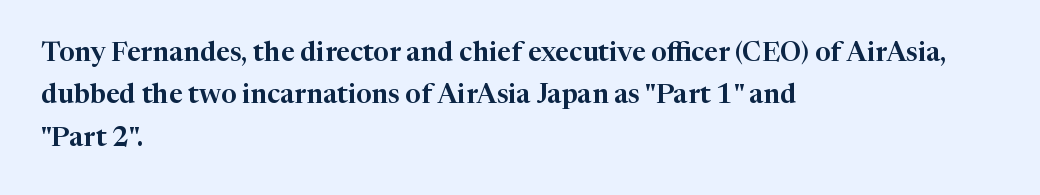
Successive baselines arrive at the customary interval. Tall strokes in this sample are plumb rather than angled. Where is the straight margin? On the left. Lines of text with bare space underneath. Each word holds together tightly as a unit, with standard inter-letter gaps.
